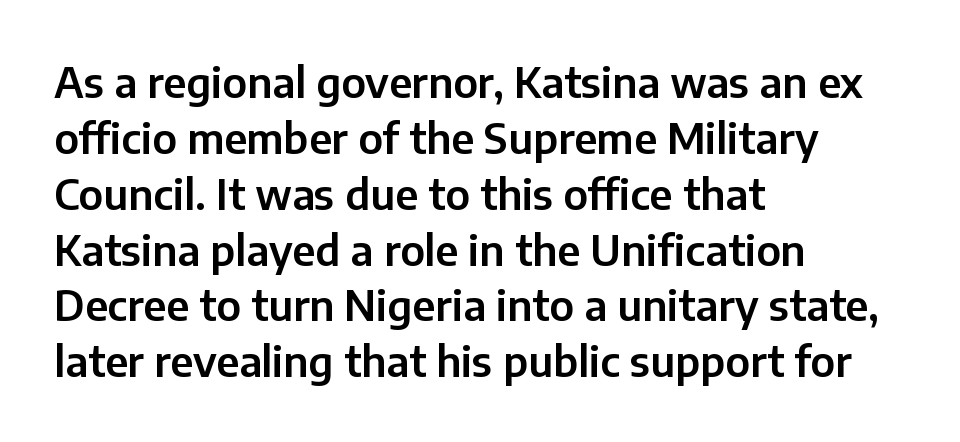
Q: Is the text italic (slanted)? A: No, it is upright.
Q: Is the typeface a serif or a sans-serif typeface? A: Sans-serif.
Q: Is the text underlined? A: No.
Q: How is the paragraph aligned? A: Left-aligned.
Q: Is the spacing between letters normal or unusually wide? A: Normal.
Q: Is the spacing between lines tight, normal or loose? A: Normal.
Q: Width (condensed, normal, or wide)? A: Normal.
Q: Stroke contrast? A: Low.
Q: x-height? A: Medium.
Q: Monospaced? A: No.
